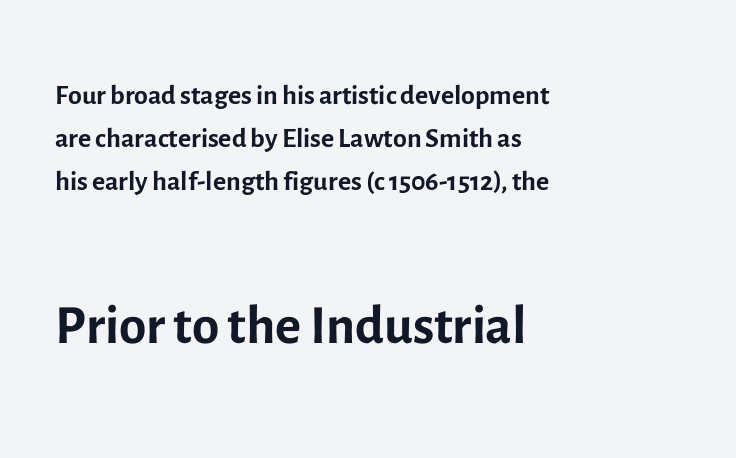
The image shows 79 px regular-weight sans-serif type, upright; set left-aligned, tight line spacing (1.07x), normal letter spacing, not underlined; the second (bottom) block is 1.98x larger; a medium x-height.
